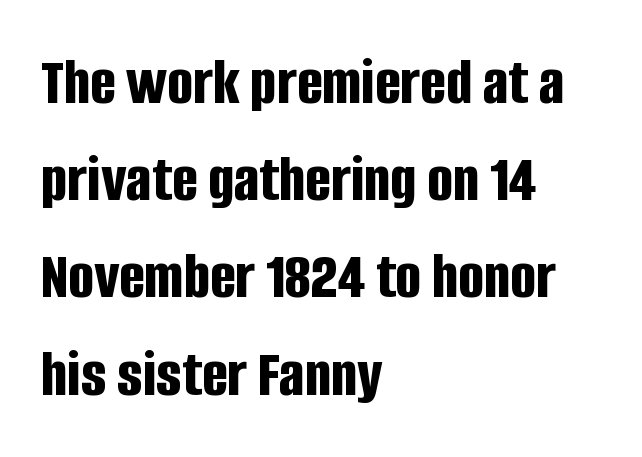
Q: Is the text bold? A: Yes.
Q: Is the text italic (slanted)? A: No, it is upright.
Q: Is the typeface a serif or a sans-serif typeface? A: Sans-serif.
Q: Is the text underlined? A: No.
Q: How is the paragraph aligned? A: Left-aligned.
Q: Is the spacing between letters normal or unusually wide? A: Normal.
Q: Is the spacing between lines tight, normal or loose? A: Normal.
Q: Width (condensed, normal, or wide)? A: Condensed.
Q: Stroke contrast? A: Low.
Q: x-height? A: Large.
Q: Monospaced? A: No.
